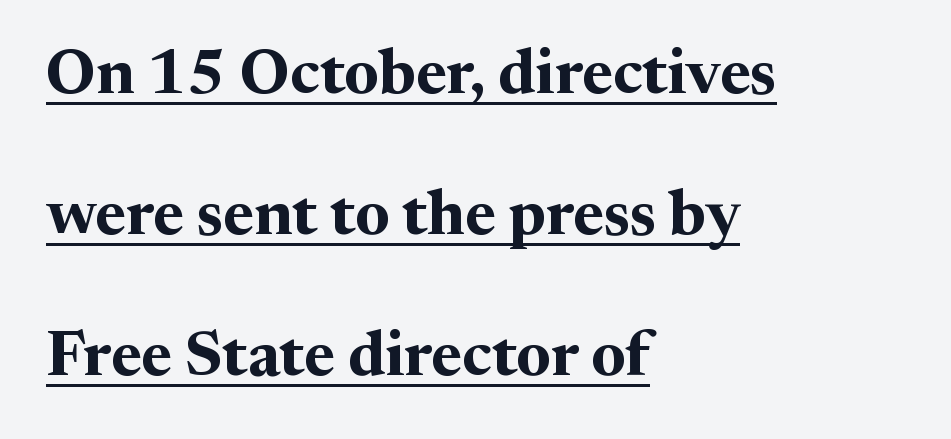
Q: Is the text bold? A: Yes.
Q: Is the text italic (slanted)? A: No, it is upright.
Q: Is the typeface a serif or a sans-serif typeface? A: Serif.
Q: Is the text underlined? A: Yes.
Q: How is the paragraph aligned? A: Left-aligned.
Q: Is the spacing between letters normal or unusually wide? A: Normal.
Q: Is the spacing between lines tight, normal or loose? A: Loose.
Q: Width (condensed, normal, or wide)? A: Normal.
Q: Stroke contrast? A: Medium.
Q: x-height? A: Medium.
Q: Monospaced? A: No.
